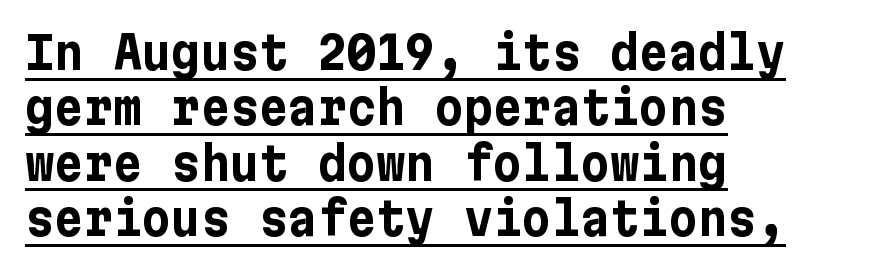
Q: Is the text bold? A: Yes.
Q: Is the text italic (slanted)? A: No, it is upright.
Q: Is the typeface a serif or a sans-serif typeface? A: Sans-serif.
Q: Is the text underlined? A: Yes.
Q: How is the paragraph aligned? A: Left-aligned.
Q: Is the spacing between letters normal or unusually wide? A: Normal.
Q: Width (condensed, normal, or wide)? A: Normal.
Q: Stroke contrast? A: Low.
Q: x-height? A: Medium.
